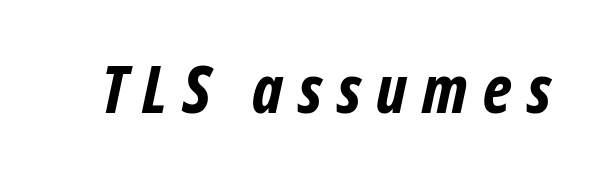
Q: Is the text bold? A: Yes.
Q: Is the typeface a serif or a sans-serif typeface? A: Sans-serif.
Q: Is the text underlined? A: No.
Q: Is the spacing between letters normal or unusually wide? A: Unusually wide.
Q: Width (condensed, normal, or wide)? A: Condensed.
Q: Stroke contrast? A: Low.
Q: x-height? A: Medium.
Q: Monospaced? A: No.
